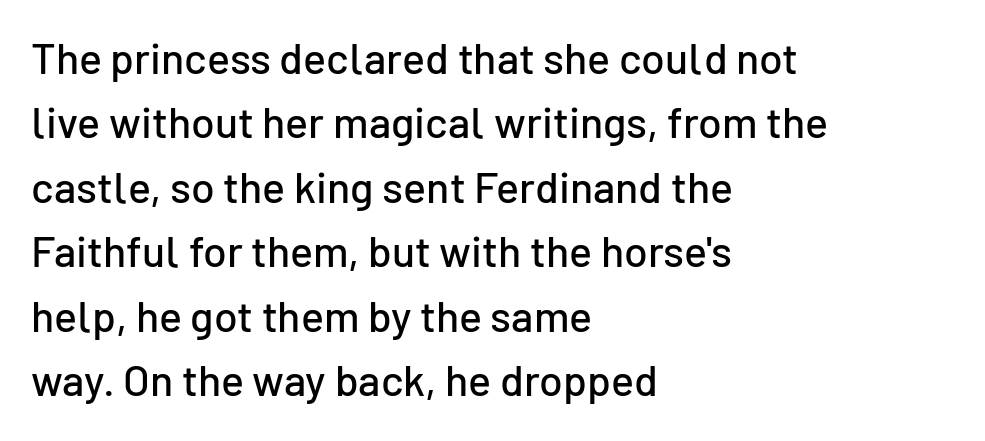
The specimen omits any rule beneath the text block's lines. Note the varied advance widths — an 'i' is clearly narrower than an 'm'. The paragraph shown leans on its left margin. Posture: upright roman. Is this a sans? Yes — the strokes have no serifs. How would I describe the line gaps? Plain and ordinary.
